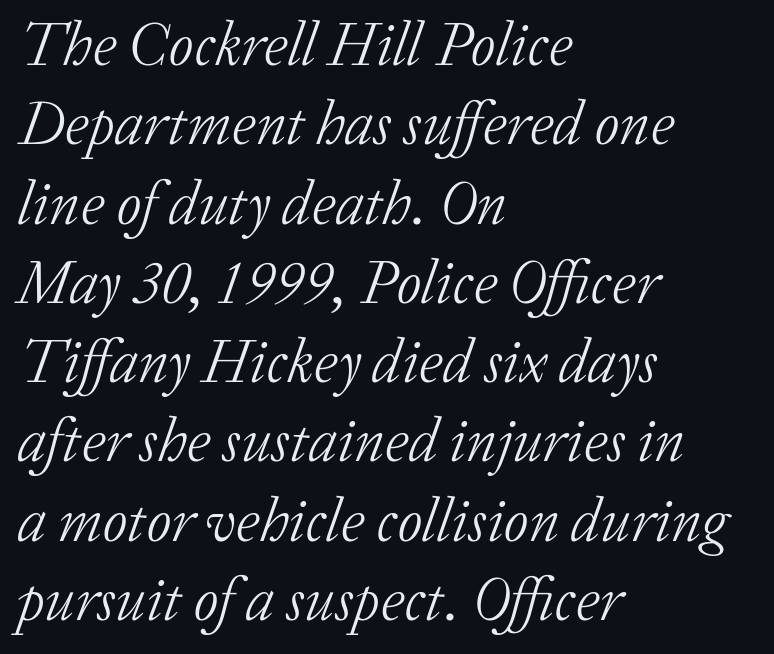
{"serif": "yes", "italic": "yes", "lean": "right", "slant_degrees": 20, "bold": "no", "weight": "light", "width": "normal", "stroke_contrast": "low", "x_height": "medium", "monospaced": "no", "underline": "no", "align": "left", "line_spacing": "normal", "line_spacing_ratio": 1.3, "letter_spacing": "normal", "letter_spacing_em": 0.0, "glyph_px": 61}
